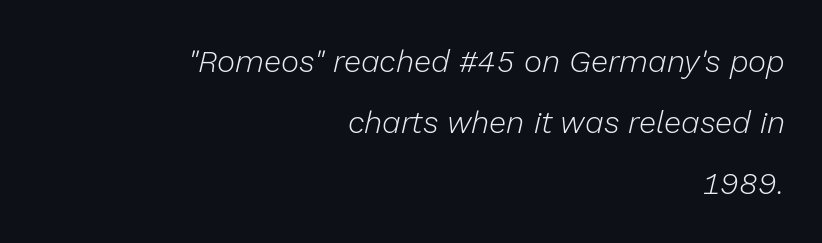
Q: Is the text bold? A: No.
Q: Is the text italic (slanted)? A: Yes, it leans right by about 13 degrees.
Q: Is the text underlined? A: No.
Q: How is the paragraph aligned? A: Right-aligned.
Q: Is the spacing between letters normal or unusually wide? A: Normal.
Q: Is the spacing between lines tight, normal or loose? A: Loose.
Q: Width (condensed, normal, or wide)? A: Normal.
Q: Stroke contrast? A: Low.
Q: x-height? A: Medium.
Q: Monospaced? A: No.
